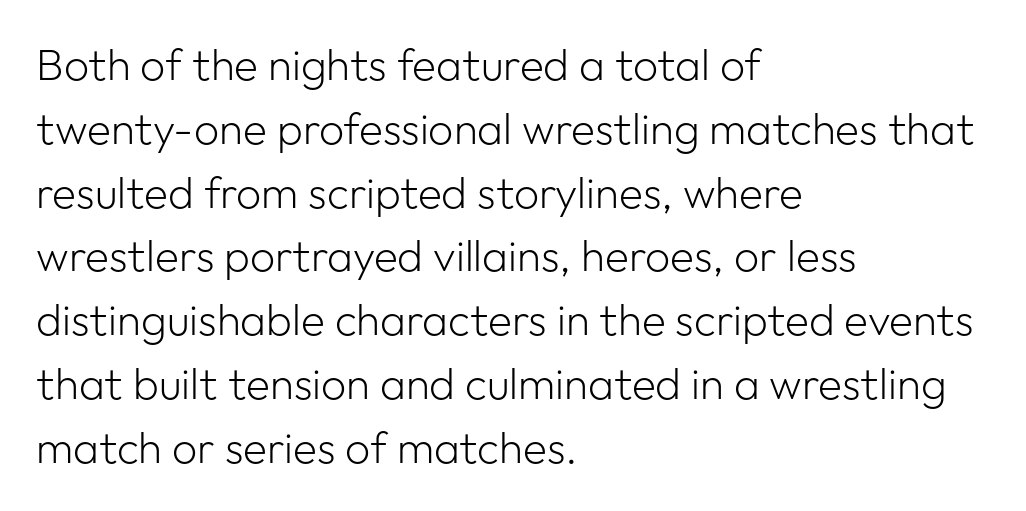
{"serif": "no", "italic": "no", "bold": "no", "weight": "light", "width": "normal", "stroke_contrast": "low", "x_height": "medium", "monospaced": "no", "underline": "no", "align": "left", "line_spacing": "normal", "line_spacing_ratio": 1.45, "letter_spacing": "normal", "letter_spacing_em": 0.0, "glyph_px": 44}
